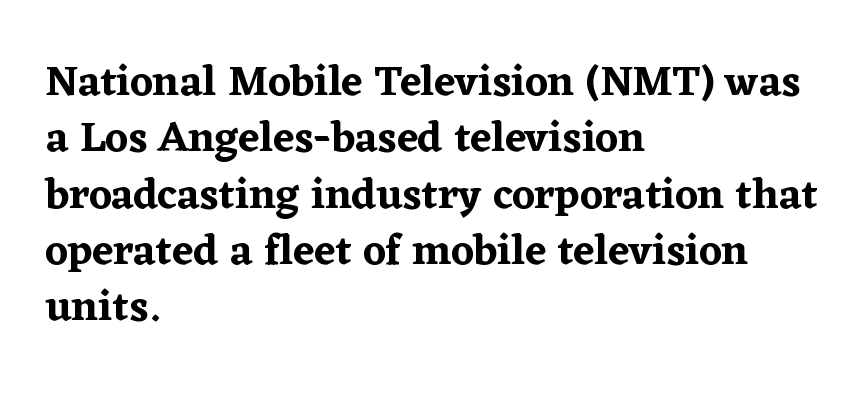
Q: Is the text italic (slanted)? A: No, it is upright.
Q: Is the typeface a serif or a sans-serif typeface? A: Serif.
Q: Is the text underlined? A: No.
Q: How is the paragraph aligned? A: Left-aligned.
Q: Is the spacing between letters normal or unusually wide? A: Normal.
Q: Is the spacing between lines tight, normal or loose? A: Normal.
Q: Width (condensed, normal, or wide)? A: Normal.
Q: Stroke contrast? A: Low.
Q: x-height? A: Medium.
Q: Monospaced? A: No.
